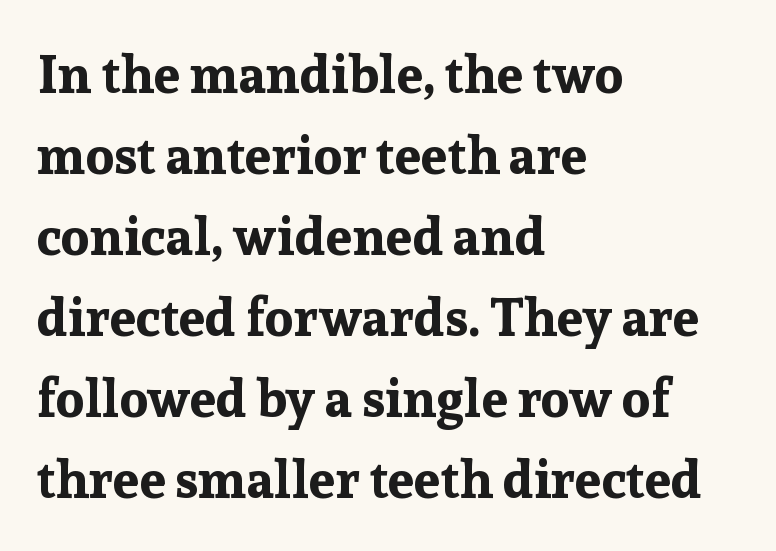
The image shows 53 px bold serif type, upright; set left-aligned, normal line spacing (1.53x), normal letter spacing, not underlined; low stroke contrast and a medium x-height.
